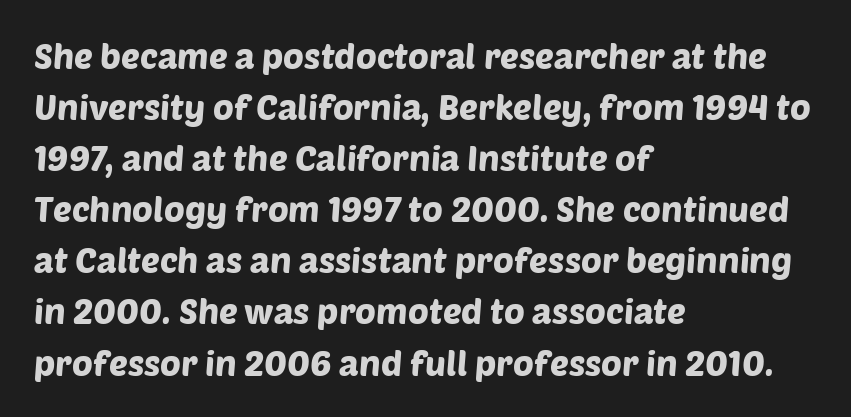
The image shows 35 px sans-serif type; set left-aligned, normal line spacing (1.46x), normal letter spacing, not underlined; low stroke contrast and a large x-height.
